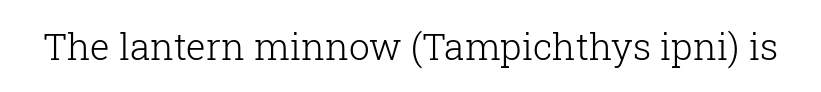
Q: Is the text bold? A: No.
Q: Is the text italic (slanted)? A: No, it is upright.
Q: Is the typeface a serif or a sans-serif typeface? A: Serif.
Q: Is the text underlined? A: No.
Q: Is the spacing between letters normal or unusually wide? A: Normal.
Q: Width (condensed, normal, or wide)? A: Normal.
Q: Stroke contrast? A: Low.
Q: x-height? A: Medium.
Q: Monospaced? A: No.
